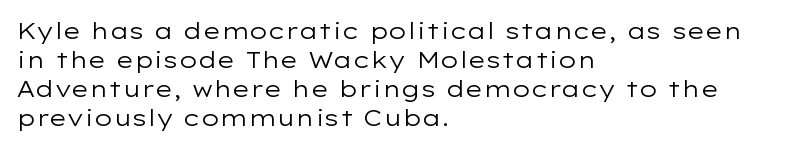
Q: Is the text bold? A: No.
Q: Is the text italic (slanted)? A: No, it is upright.
Q: Is the text underlined? A: No.
Q: How is the paragraph aligned? A: Left-aligned.
Q: Is the spacing between letters normal or unusually wide? A: Normal.
Q: Is the spacing between lines tight, normal or loose? A: Normal.
